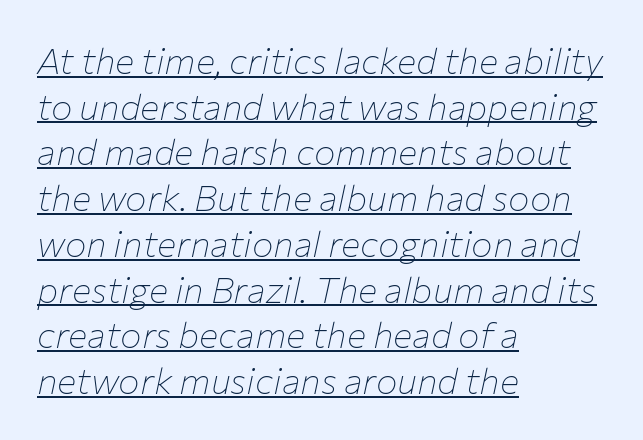
{"italic": "yes", "lean": "right", "slant_degrees": 12, "bold": "no", "weight": "thin", "width": "normal", "stroke_contrast": "low", "x_height": "medium", "monospaced": "no", "underline": "yes", "align": "left", "line_spacing": "normal", "line_spacing_ratio": 1.27, "letter_spacing": "normal", "letter_spacing_em": 0.0, "glyph_px": 36}
